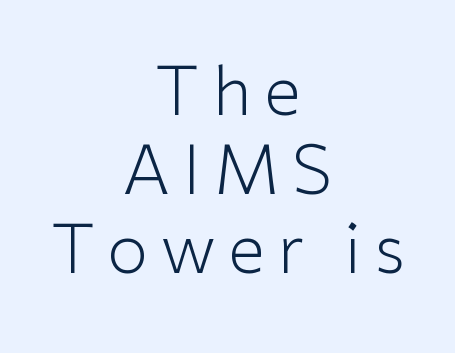
{"serif": "no", "italic": "no", "bold": "no", "weight": "light", "width": "normal", "stroke_contrast": "low", "x_height": "medium", "monospaced": "no", "underline": "no", "align": "center", "line_spacing_ratio": 1.18, "glyph_px": 67}
